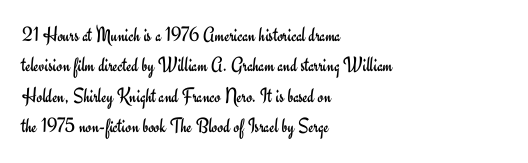
{"bold": "no", "underline": "no", "align": "left", "line_spacing": "normal", "line_spacing_ratio": 1.45, "letter_spacing": "normal", "letter_spacing_em": 0.0, "glyph_px": 21}
